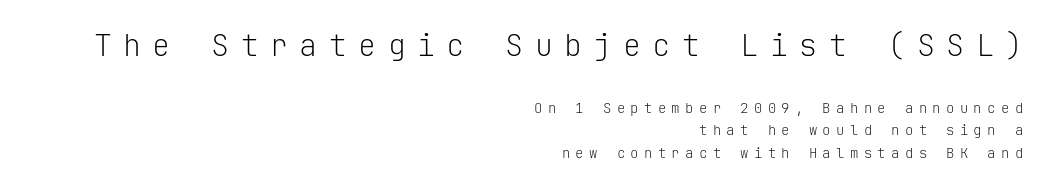
{"serif": "no", "italic": "no", "bold": "no", "weight": "light", "width": "normal", "stroke_contrast": "low", "x_height": "medium", "monospaced": "yes", "underline": "no", "align": "right", "line_spacing": "normal", "line_spacing_ratio": 1.62, "letter_spacing": "wide", "letter_spacing_em": 0.38, "larger_block": "first", "size_ratio": 2.14, "glyph_px": 30}
